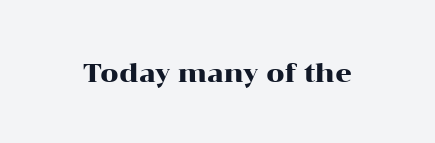
The image shows 26 px text type, upright; set normal letter spacing, not underlined.
